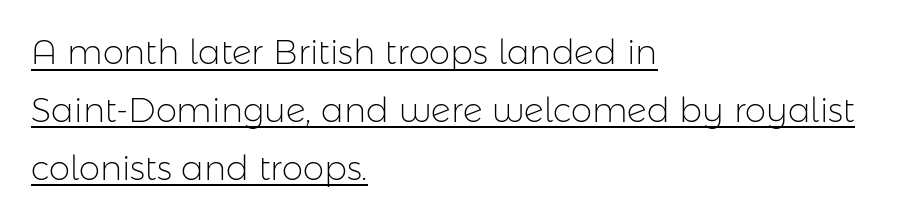
The image shows 34 px light sans-serif type, upright; set left-aligned, normal line spacing (1.7x), normal letter spacing, underlined; low stroke contrast and a medium x-height.
